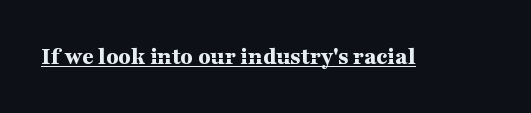
The image shows 25 px bold type, upright; set normal letter spacing, underlined.
